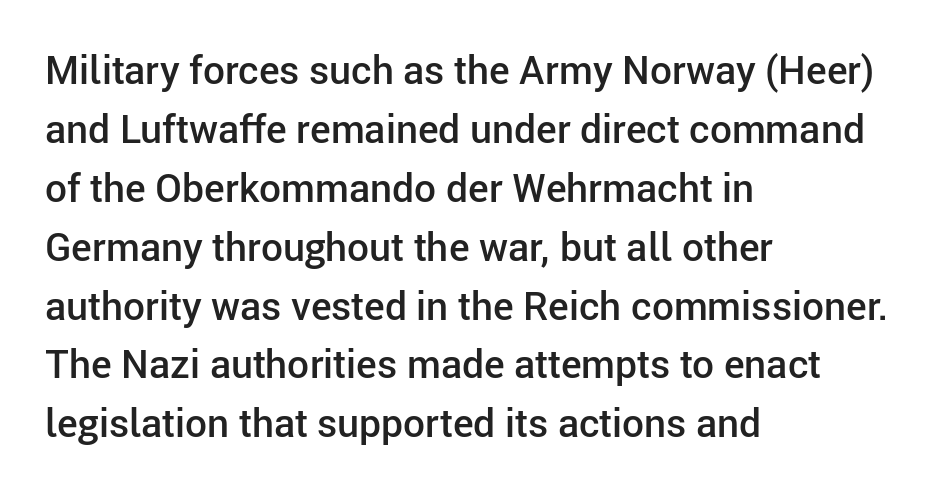
{"serif": "no", "italic": "no", "bold": "semi", "weight": "semibold", "width": "normal", "stroke_contrast": "low", "x_height": "medium", "monospaced": "no", "underline": "no", "align": "left", "line_spacing": "normal", "line_spacing_ratio": 1.51, "letter_spacing": "normal", "letter_spacing_em": 0.0, "glyph_px": 39}
